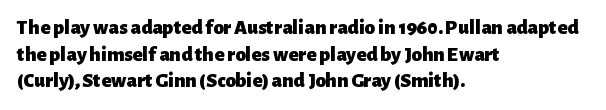
{"italic": "no", "bold": "yes", "underline": "no", "align": "left", "line_spacing": "normal", "line_spacing_ratio": 1.27, "letter_spacing": "normal", "letter_spacing_em": 0.0, "glyph_px": 21}
